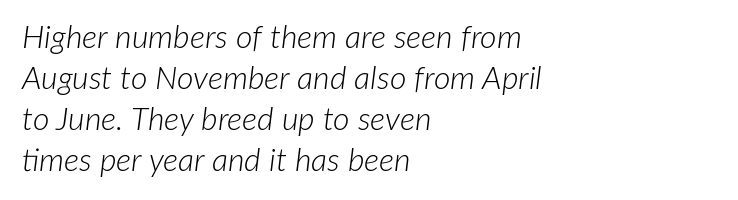
{"italic": "yes", "lean": "right", "slant_degrees": 7, "bold": "no", "weight": "light", "width": "normal", "stroke_contrast": "low", "x_height": "medium", "monospaced": "no", "underline": "no", "align": "left", "line_spacing": "normal", "line_spacing_ratio": 1.28, "letter_spacing": "normal", "letter_spacing_em": 0.0, "glyph_px": 32}
